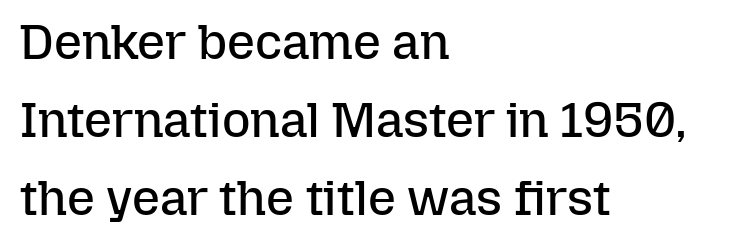
Q: Is the text bold? A: No.
Q: Is the text italic (slanted)? A: No, it is upright.
Q: Is the text underlined? A: No.
Q: How is the paragraph aligned? A: Left-aligned.
Q: Is the spacing between letters normal or unusually wide? A: Normal.
Q: Is the spacing between lines tight, normal or loose? A: Normal.
Q: Width (condensed, normal, or wide)? A: Normal.
Q: Stroke contrast? A: Low.
Q: x-height? A: Medium.
Q: Monospaced? A: No.
